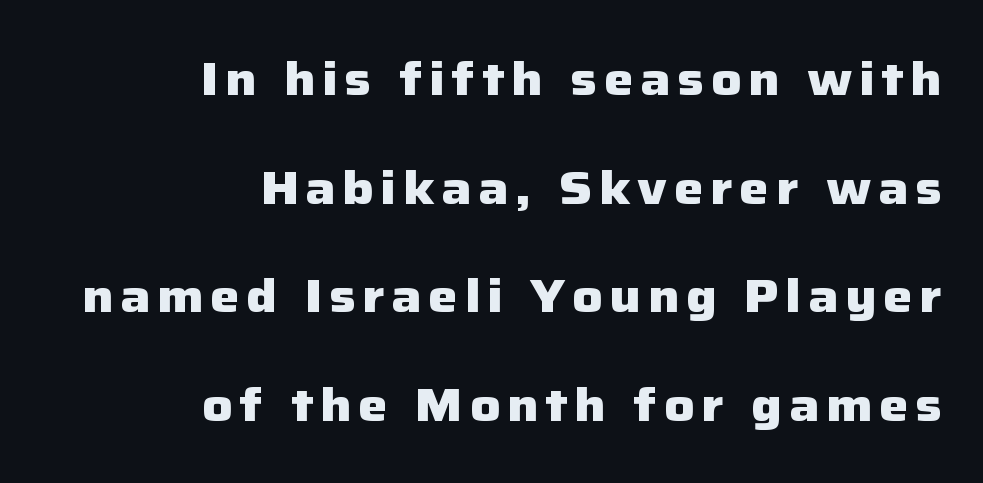
A typesetter would label this face a sans. Every character sits straight up, as roman type does. Glance below the letters and you will spot only blank space. This sample trades compactness for vertical openness between lines.
